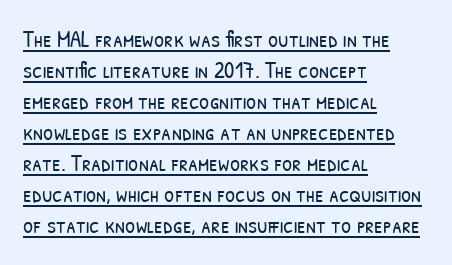
The image shows 23 px text type; set left-aligned, normal line spacing (1.35x), normal letter spacing, underlined.
